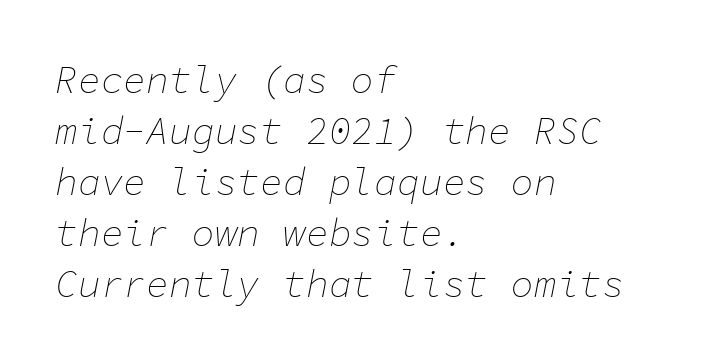
The image shows 38 px thin type, italic (leaning right), monospaced; set left-aligned, normal line spacing (1.34x), normal letter spacing, not underlined; low stroke contrast and a medium x-height.
